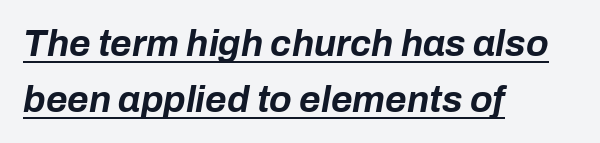
The image shows 37 px bold type, italic (leaning right); set left-aligned, normal line spacing (1.51x), normal letter spacing, underlined; low stroke contrast and a medium x-height.
